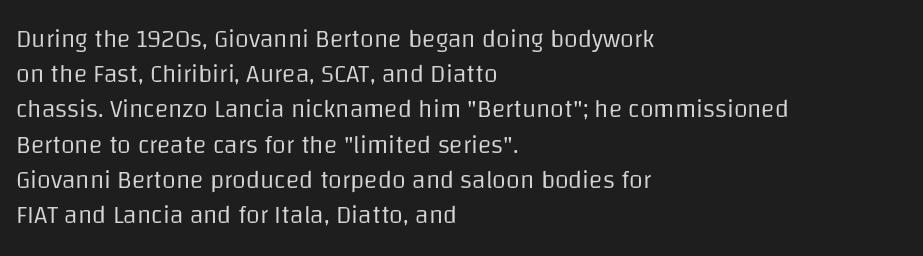
Q: Is the text bold? A: No.
Q: Is the text italic (slanted)? A: No, it is upright.
Q: Is the text underlined? A: No.
Q: How is the paragraph aligned? A: Left-aligned.
Q: Is the spacing between letters normal or unusually wide? A: Normal.
Q: Is the spacing between lines tight, normal or loose? A: Normal.
